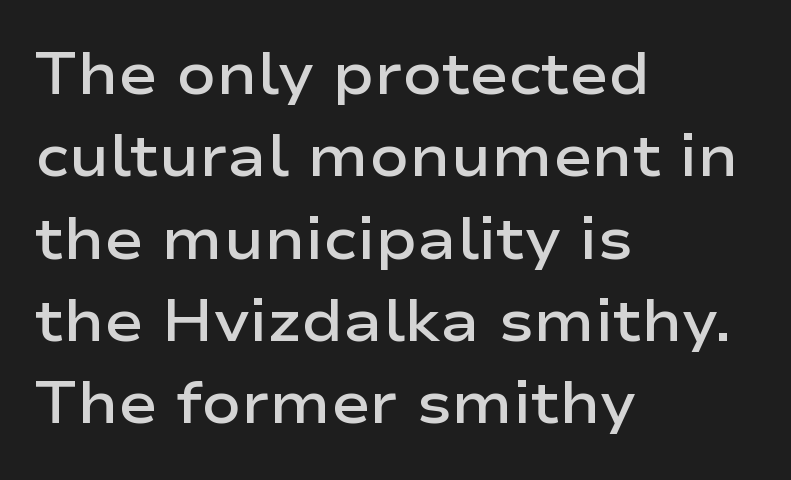
The image shows 58 px semibold, wide sans-serif type, upright; set left-aligned, normal line spacing (1.42x), normal letter spacing, not underlined; low stroke contrast and a medium x-height.
